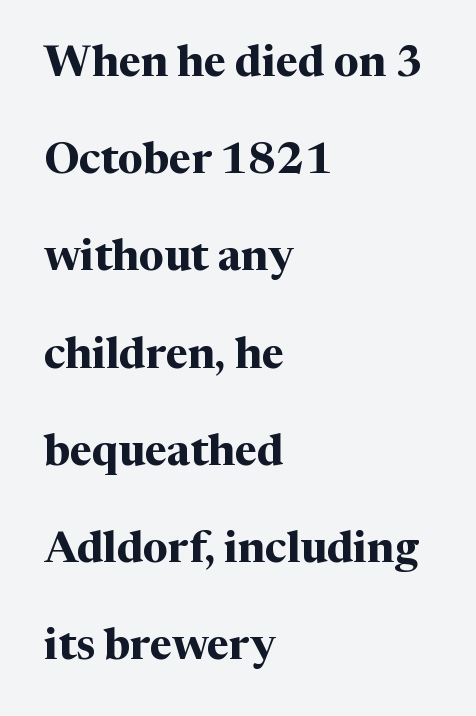
The image shows 43 px bold serif type, upright; set left-aligned, loose line spacing (2.26x), normal letter spacing, not underlined; medium stroke contrast and a medium x-height.
